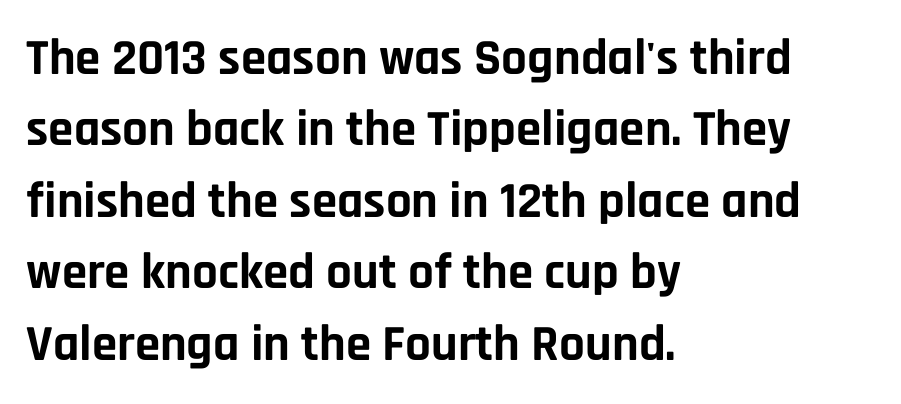
Q: Is the text bold? A: Yes.
Q: Is the text italic (slanted)? A: No, it is upright.
Q: Is the typeface a serif or a sans-serif typeface? A: Sans-serif.
Q: Is the text underlined? A: No.
Q: How is the paragraph aligned? A: Left-aligned.
Q: Is the spacing between letters normal or unusually wide? A: Normal.
Q: Is the spacing between lines tight, normal or loose? A: Normal.
Q: Width (condensed, normal, or wide)? A: Normal.
Q: Stroke contrast? A: Low.
Q: x-height? A: Large.
Q: Monospaced? A: No.
